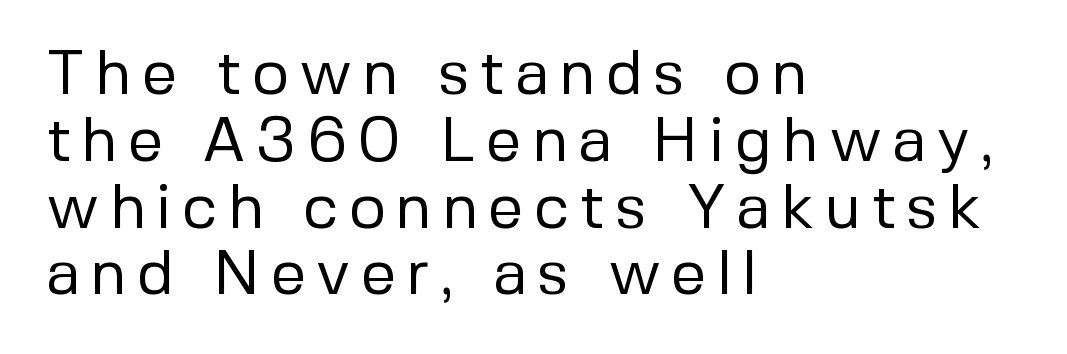
{"serif": "no", "italic": "no", "bold": "no", "weight": "regular", "width": "normal", "stroke_contrast": "low", "x_height": "medium", "monospaced": "no", "underline": "no", "align": "left", "line_spacing": "tight", "line_spacing_ratio": 1.06, "glyph_px": 63}
